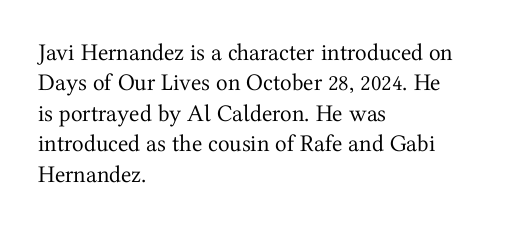
Q: Is the text bold? A: No.
Q: Is the text italic (slanted)? A: No, it is upright.
Q: Is the text underlined? A: No.
Q: How is the paragraph aligned? A: Left-aligned.
Q: Is the spacing between letters normal or unusually wide? A: Normal.
Q: Is the spacing between lines tight, normal or loose? A: Normal.
